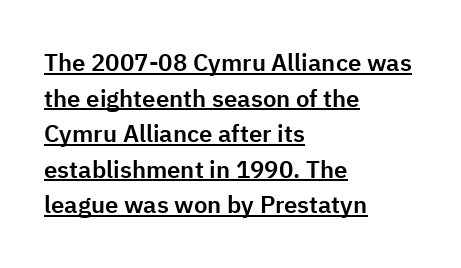
Q: Is the text italic (slanted)? A: No, it is upright.
Q: Is the text underlined? A: Yes.
Q: How is the paragraph aligned? A: Left-aligned.
Q: Is the spacing between letters normal or unusually wide? A: Normal.
Q: Is the spacing between lines tight, normal or loose? A: Normal.
